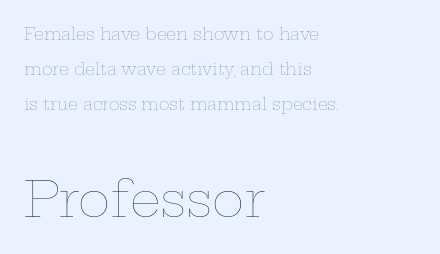
The strip under each line holds only bare page. Typesetter's note — lower block bumped up in size, upper block left smaller. The rendering keeps characters at their native spacing. Every row of glyphs begins at an identical x-position on the left.
